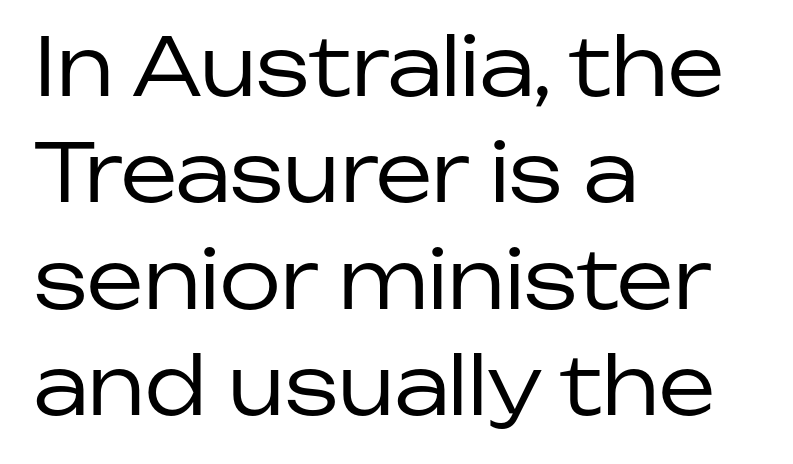
This is the regular roman posture of the typeface. Regarding leading, the lines here are spaced in the standard way. The specimen omits any rule beneath the text block's lines. Does extra space separate the letters? No, they use regular spacing. Teacher's note: observe the even left margin — that is flush-left alignment. Type style note: lacks serifs.
